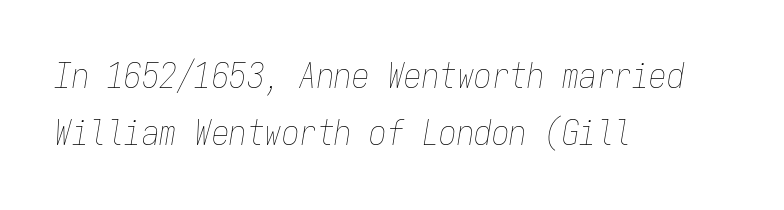
The image shows 35 px thin, condensed type, italic (leaning right), monospaced; set left-aligned, normal line spacing (1.64x), normal letter spacing, not underlined; low stroke contrast and a medium x-height.
